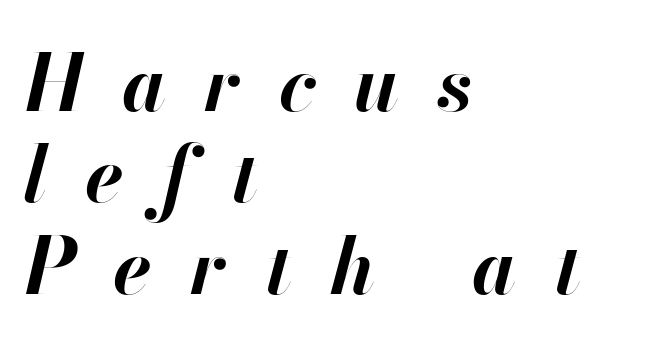
{"italic": "yes", "lean": "right", "slant_degrees": 13, "bold": "yes", "weight": "bold", "width": "normal", "stroke_contrast": "high", "x_height": "small", "monospaced": "no", "underline": "no", "align": "left", "line_spacing_ratio": 1.17, "letter_spacing": "wide", "letter_spacing_em": 0.49, "glyph_px": 78}
